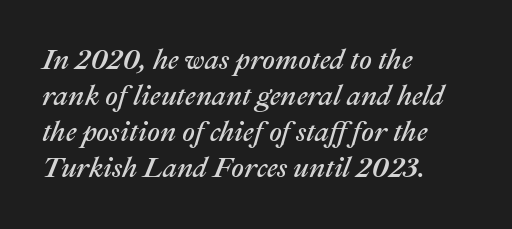
The image shows 28 px text type, italic (leaning right); set left-aligned, normal line spacing (1.29x), normal letter spacing, not underlined; medium stroke contrast and a medium x-height.
